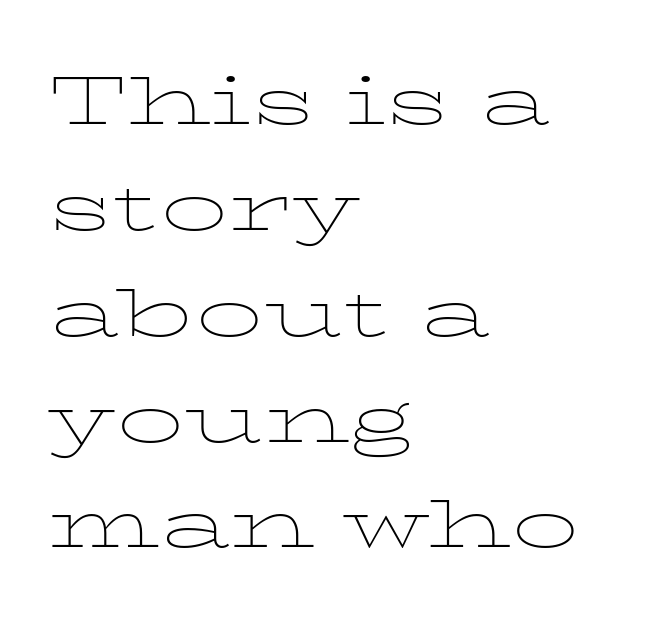
The image shows 67 px thin, wide serif type, upright; set left-aligned, normal line spacing (1.58x), normal letter spacing, not underlined; low stroke contrast and a medium x-height.
